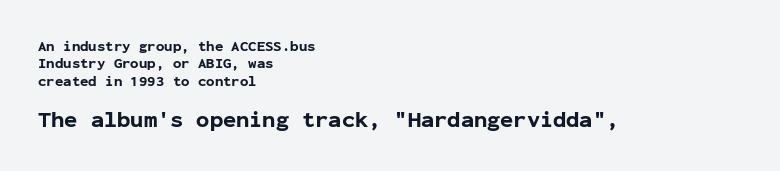
The image shows 22 px bold type, upright; set left-aligned, normal line spacing (1.25x), normal letter spacing, not underlined; the second (bottom) block is 1.57x larger.
